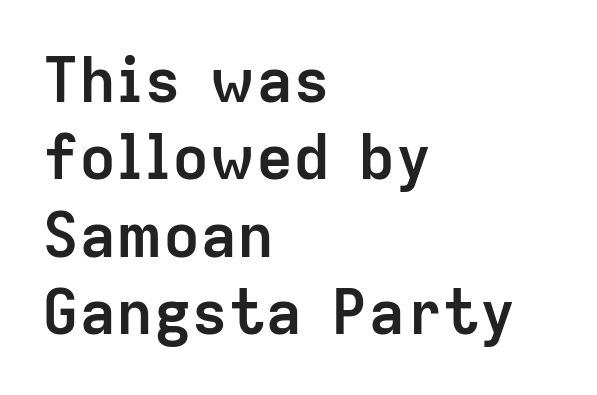
The image shows 62 px semibold sans-serif type, upright; set left-aligned, normal line spacing (1.25x), normal letter spacing, not underlined; low stroke contrast and a medium x-height.
